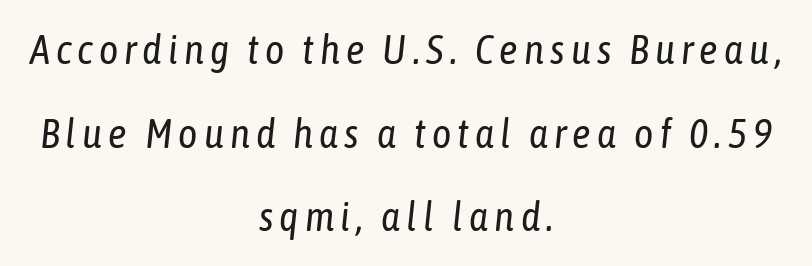
{"italic": "yes", "lean": "right", "slant_degrees": 6, "bold": "no", "weight": "regular", "width": "condensed", "stroke_contrast": "low", "x_height": "medium", "monospaced": "no", "underline": "no", "align": "center", "line_spacing": "loose", "line_spacing_ratio": 2.04, "glyph_px": 41}
